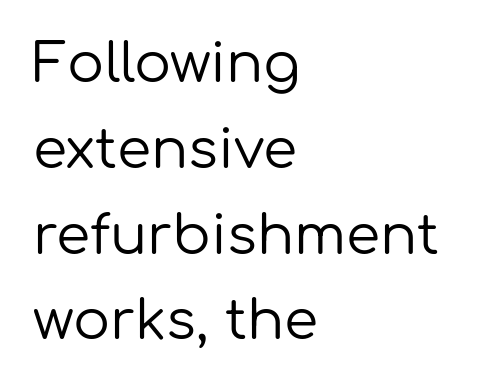
{"serif": "no", "italic": "no", "bold": "no", "weight": "regular", "width": "normal", "stroke_contrast": "low", "x_height": "medium", "monospaced": "no", "underline": "no", "align": "left", "line_spacing": "normal", "line_spacing_ratio": 1.56, "letter_spacing": "normal", "letter_spacing_em": 0.0, "glyph_px": 55}
